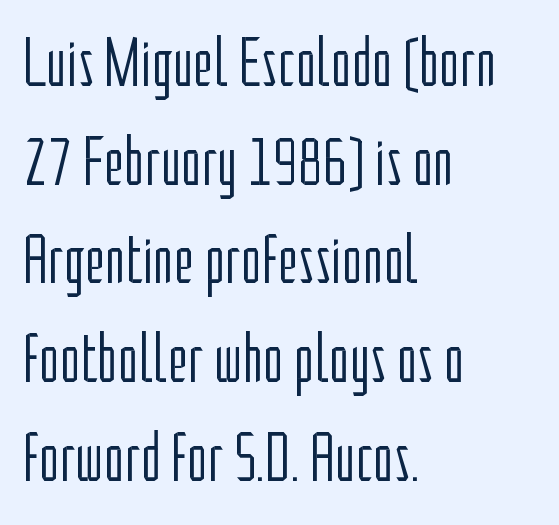
Q: Is the text bold? A: No.
Q: Is the text italic (slanted)? A: No, it is upright.
Q: Is the typeface a serif or a sans-serif typeface? A: Sans-serif.
Q: Is the text underlined? A: No.
Q: How is the paragraph aligned? A: Left-aligned.
Q: Is the spacing between letters normal or unusually wide? A: Normal.
Q: Is the spacing between lines tight, normal or loose? A: Normal.
Q: Width (condensed, normal, or wide)? A: Condensed.
Q: Stroke contrast? A: Low.
Q: x-height? A: Medium.
Q: Monospaced? A: No.
